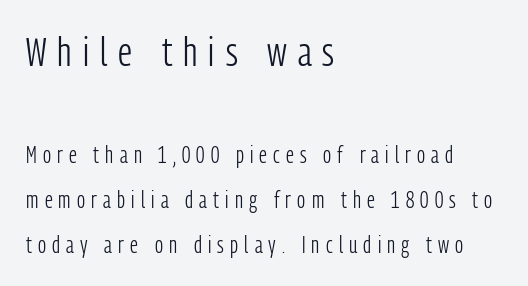
The image shows 41 px light, condensed sans-serif type, upright; set left-aligned, loose line spacing (1.97x), unusually wide letter spacing (+0.27 em), not underlined; the first (top) block is 1.78x larger; low stroke contrast and a medium x-height.
